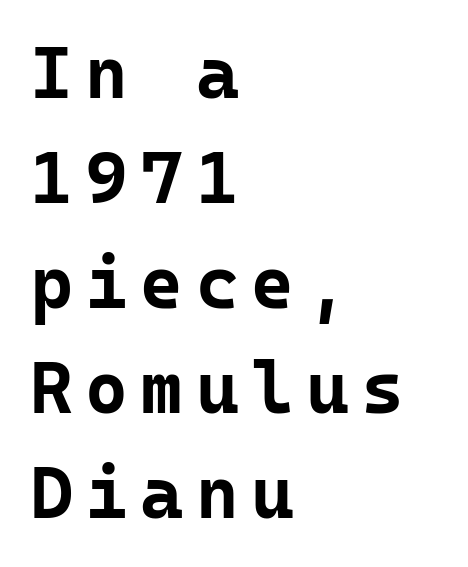
{"serif": "no", "italic": "no", "bold": "yes", "weight": "bold", "width": "normal", "stroke_contrast": "low", "x_height": "medium", "monospaced": "yes", "underline": "no", "align": "left", "line_spacing": "normal", "line_spacing_ratio": 1.44, "glyph_px": 73}
